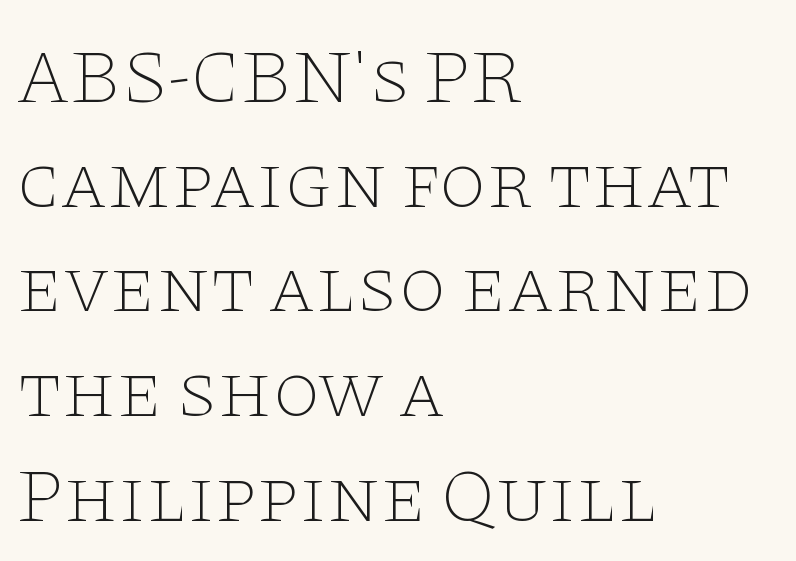
You can tell it's not italic because the verticals are truly vertical. The weight tops out at a normal text grade. Observe the serifs anchoring each vertical stroke in this sample. Varying glyph widths throughout — classic text-font behaviour. Evenly set lines give the paragraph a standard silhouette. The glyphs are unaccompanied by any horizontal stroke below them.
